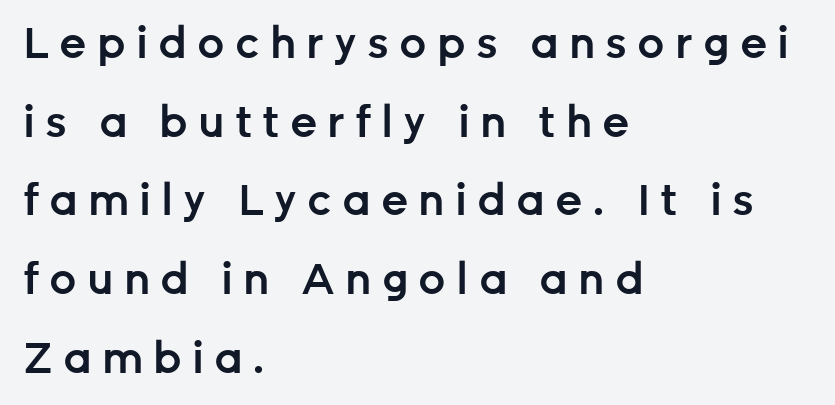
The image shows 43 px semibold sans-serif type, upright; set left-aligned, line spacing 1.83x, unusually wide letter spacing (+0.23 em), not underlined; low stroke contrast and a medium x-height.
